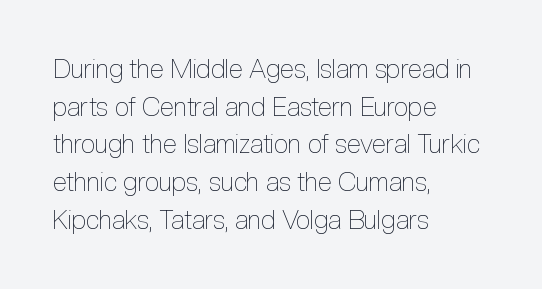
Q: Is the text bold? A: No.
Q: Is the text italic (slanted)? A: No, it is upright.
Q: Is the text underlined? A: No.
Q: How is the paragraph aligned? A: Left-aligned.
Q: Is the spacing between letters normal or unusually wide? A: Normal.
Q: Is the spacing between lines tight, normal or loose? A: Normal.
